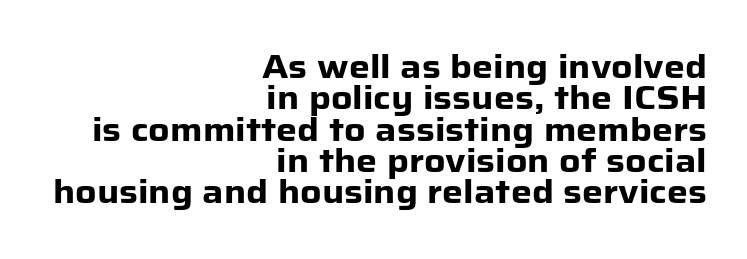
Q: Is the text bold? A: Yes.
Q: Is the text italic (slanted)? A: No, it is upright.
Q: Is the typeface a serif or a sans-serif typeface? A: Sans-serif.
Q: Is the text underlined? A: No.
Q: How is the paragraph aligned? A: Right-aligned.
Q: Is the spacing between letters normal or unusually wide? A: Normal.
Q: Is the spacing between lines tight, normal or loose? A: Tight.
Q: Width (condensed, normal, or wide)? A: Normal.
Q: Stroke contrast? A: Low.
Q: x-height? A: Medium.
Q: Monospaced? A: No.
